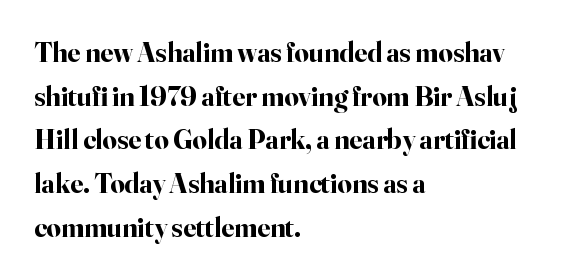
Varying glyph widths throughout — classic text-font behaviour. The line texture is even and compact thanks to regular tracking. Descenders hang freely into open space. Every character sits straight up, as roman type does.
